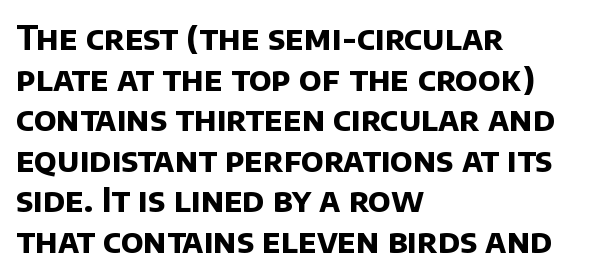
The typesetter chose a ragged-right arrangement here. The passage shown is typed in a proportional face where columns would drift. The text was rendered using a sans face with plain stroke endings. Has an underline been added? It has not. Weight: bold. Nobody touched the tracking dial on this one.
